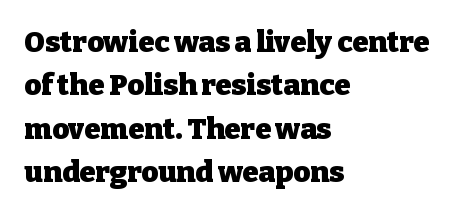
Q: Is the text bold? A: Yes.
Q: Is the text italic (slanted)? A: No, it is upright.
Q: Is the typeface a serif or a sans-serif typeface? A: Serif.
Q: Is the text underlined? A: No.
Q: How is the paragraph aligned? A: Left-aligned.
Q: Is the spacing between letters normal or unusually wide? A: Normal.
Q: Is the spacing between lines tight, normal or loose? A: Normal.
Q: Width (condensed, normal, or wide)? A: Normal.
Q: Stroke contrast? A: Low.
Q: x-height? A: Medium.
Q: Monospaced? A: No.
